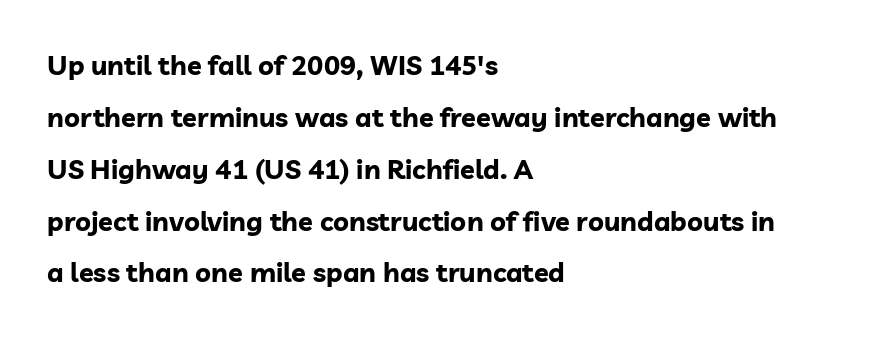
{"italic": "no", "bold": "yes", "underline": "no", "align": "left", "line_spacing": "loose", "line_spacing_ratio": 1.92, "letter_spacing": "normal", "letter_spacing_em": 0.0, "glyph_px": 27}
